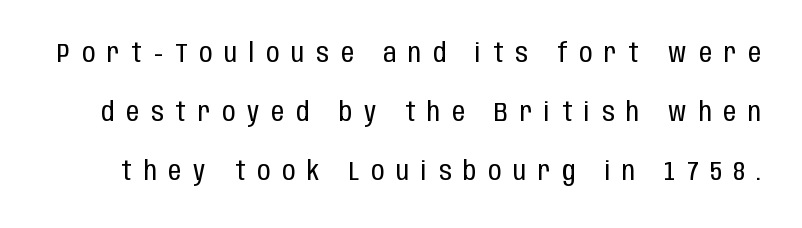
The image shows 26 px text type, upright; set loose line spacing (2.26x), unusually wide letter spacing (+0.46 em), not underlined.
